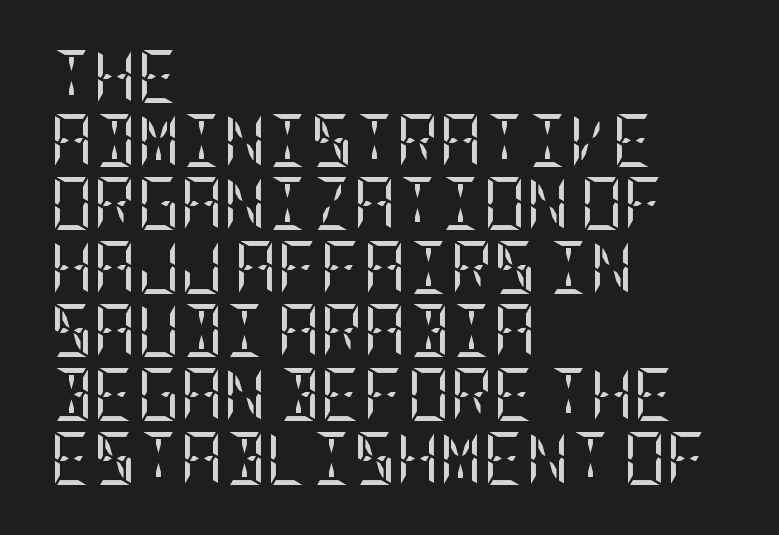
The image shows 53 px regular-weight, condensed serif type, upright; set left-aligned, line spacing 1.2x, normal letter spacing, not underlined; low stroke contrast and a large x-height.
